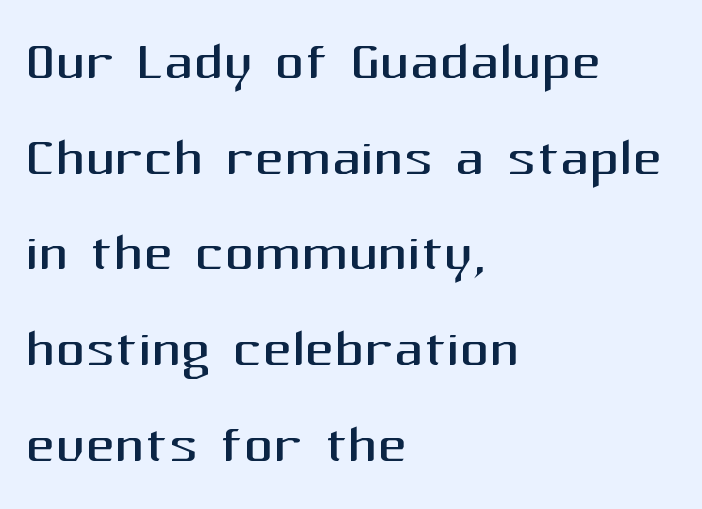
{"serif": "no", "italic": "no", "bold": "no", "weight": "regular", "width": "normal", "stroke_contrast": "medium", "x_height": "medium", "monospaced": "no", "underline": "no", "align": "left", "line_spacing": "normal", "line_spacing_ratio": 1.31, "letter_spacing": "normal", "letter_spacing_em": 0.0, "glyph_px": 73}
